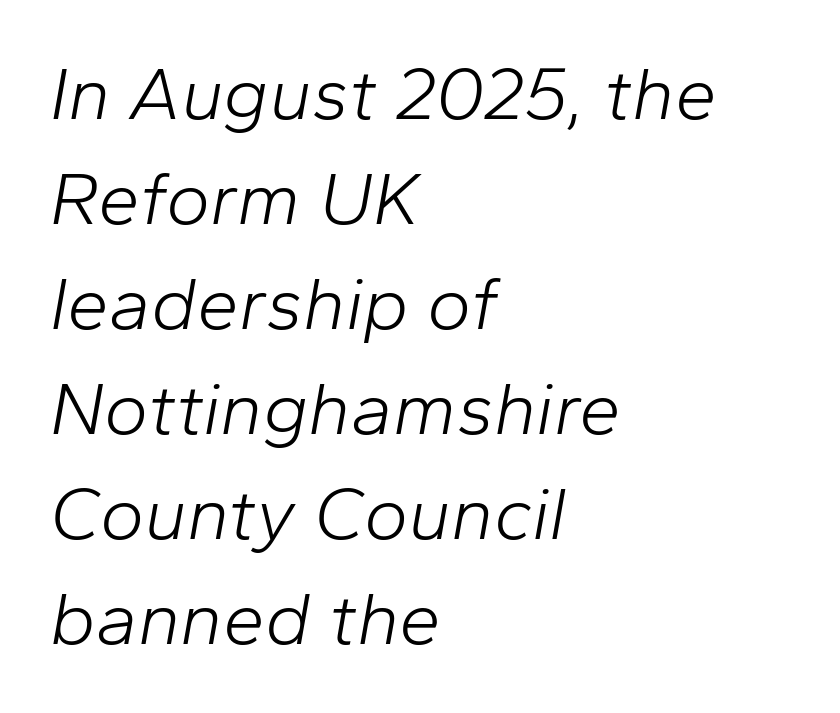
{"italic": "yes", "lean": "right", "slant_degrees": 10, "bold": "no", "weight": "light", "width": "normal", "stroke_contrast": "low", "x_height": "medium", "monospaced": "no", "underline": "no", "align": "left", "line_spacing": "normal", "line_spacing_ratio": 1.4, "letter_spacing": "normal", "letter_spacing_em": 0.0, "glyph_px": 75}
